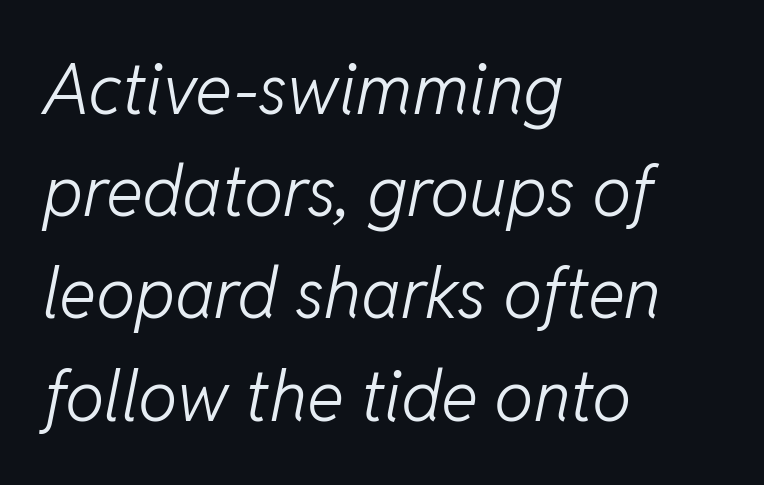
{"italic": "yes", "lean": "right", "slant_degrees": 11, "bold": "no", "weight": "light", "width": "normal", "stroke_contrast": "low", "x_height": "medium", "monospaced": "no", "underline": "no", "align": "left", "line_spacing": "normal", "line_spacing_ratio": 1.46, "letter_spacing": "normal", "letter_spacing_em": 0.0, "glyph_px": 70}
